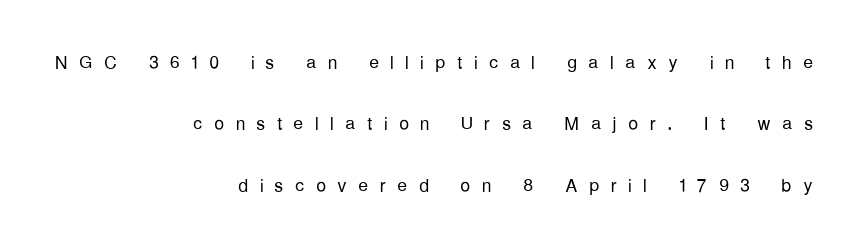
Q: Is the text bold? A: No.
Q: Is the text italic (slanted)? A: No, it is upright.
Q: Is the text underlined? A: No.
Q: How is the paragraph aligned? A: Right-aligned.
Q: Is the spacing between letters normal or unusually wide? A: Unusually wide.
Q: Is the spacing between lines tight, normal or loose? A: Loose.
